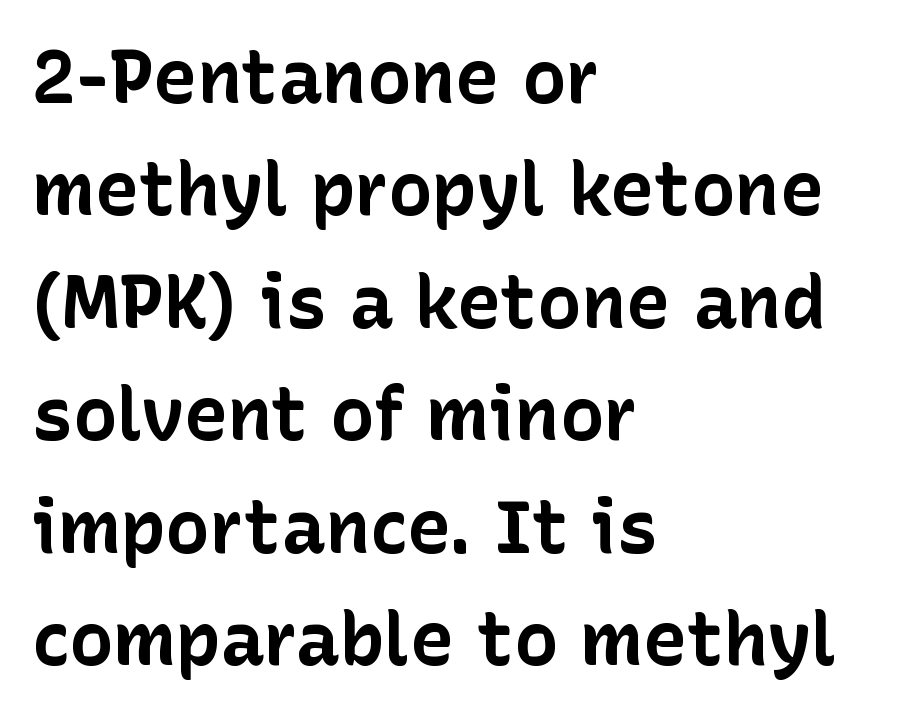
{"serif": "no", "italic": "no", "bold": "yes", "weight": "bold", "width": "normal", "stroke_contrast": "low", "x_height": "medium", "monospaced": "no", "underline": "no", "align": "left", "line_spacing": "normal", "line_spacing_ratio": 1.52, "letter_spacing": "normal", "letter_spacing_em": 0.0, "glyph_px": 74}
